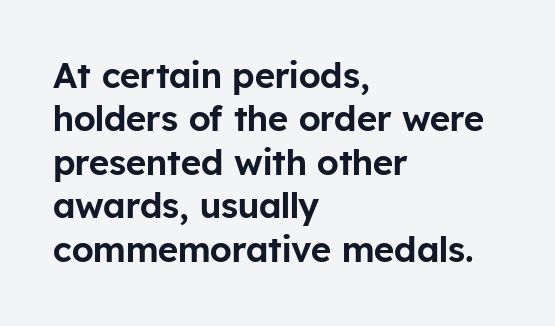
The paragraph shown leans on its left margin. The letters sit at their default tracking, neither squeezed nor spread. This is roman type, the default non-slanted kind. The letters advance in unequal steps, a hallmark of proportional type. Bare-footed words on every line. The type family on display is of the sans-serif kind.
